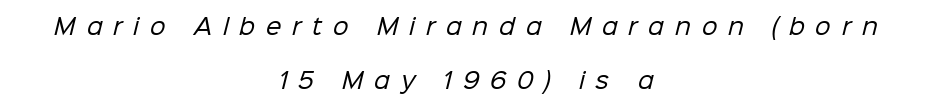
The image shows 22 px text type; set centered, loose line spacing (2.45x), unusually wide letter spacing (+0.49 em), not underlined.
